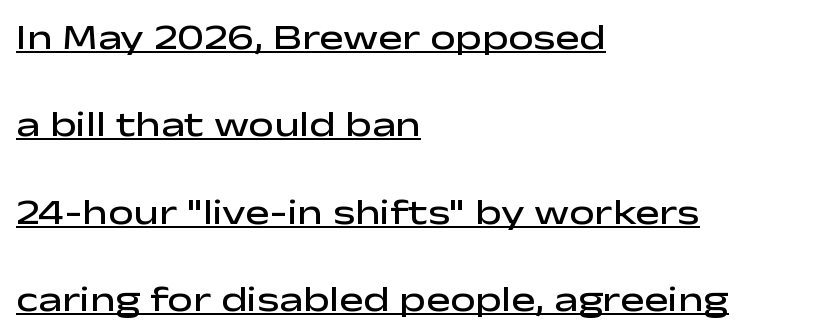
Q: Is the text bold? A: Semi-bold.
Q: Is the text italic (slanted)? A: No, it is upright.
Q: Is the typeface a serif or a sans-serif typeface? A: Sans-serif.
Q: Is the text underlined? A: Yes.
Q: How is the paragraph aligned? A: Left-aligned.
Q: Is the spacing between letters normal or unusually wide? A: Normal.
Q: Is the spacing between lines tight, normal or loose? A: Loose.
Q: Width (condensed, normal, or wide)? A: Wide.
Q: Stroke contrast? A: Low.
Q: x-height? A: Medium.
Q: Monospaced? A: No.
